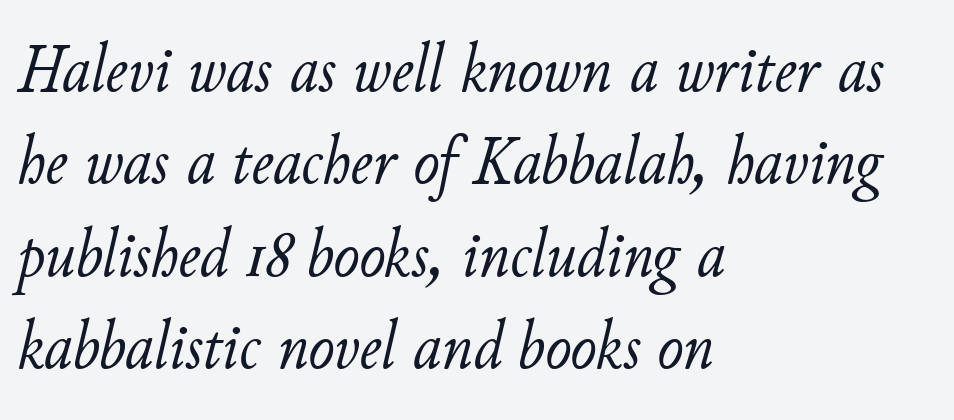
{"italic": "yes", "lean": "right", "slant_degrees": 11, "bold": "no", "weight": "light", "width": "normal", "stroke_contrast": "low", "x_height": "small", "monospaced": "no", "underline": "no", "align": "left", "line_spacing": "normal", "line_spacing_ratio": 1.32, "letter_spacing": "normal", "letter_spacing_em": 0.0, "glyph_px": 70}
